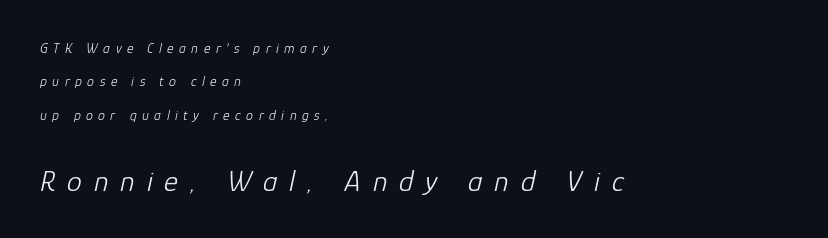
Interline gaps are noticeably wide in this sample. The letters are spread apart with noticeably loose tracking. Yep, that's italic — everything's leaning. A student would call this left alignment; a typographer would say flush left, rag right. The baseline area is clear. Think of a printed novel: that variable character pitch is what you see here.
